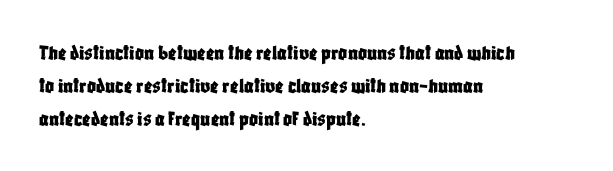
Q: Is the text italic (slanted)? A: No, it is upright.
Q: Is the text underlined? A: No.
Q: How is the paragraph aligned? A: Left-aligned.
Q: Is the spacing between letters normal or unusually wide? A: Normal.
Q: Is the spacing between lines tight, normal or loose? A: Normal.
